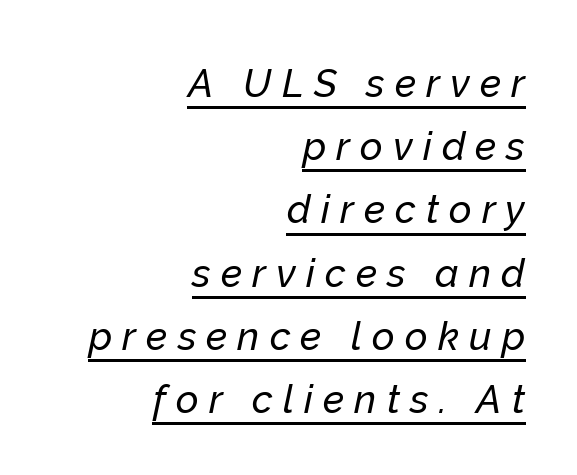
The image shows 39 px text type, italic (leaning right); set right-aligned, normal line spacing (1.62x), unusually wide letter spacing (+0.26 em), underlined; low stroke contrast and a medium x-height.
